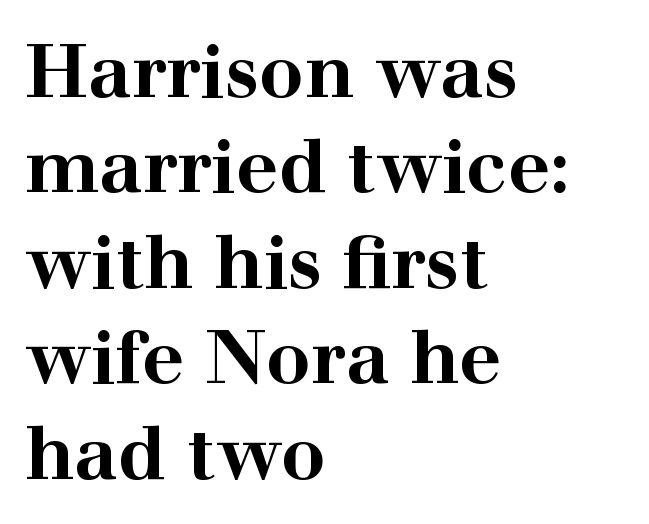
The letters stand upright; this is a roman face. Think of a printed novel: that variable character pitch is what you see here. The characters display serif detailing at their extremities. The text block is weighted toward the left margin, trailing off unevenly rightward.
